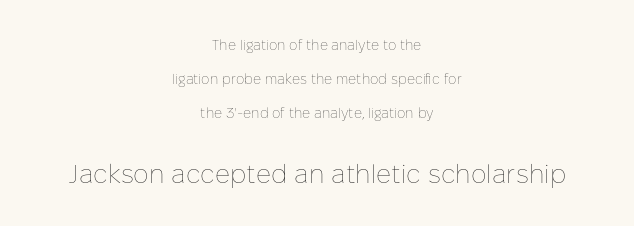
The image shows 26 px text type, upright; set centered, loose line spacing (2.42x), normal letter spacing, not underlined; the second (bottom) block is 1.86x larger.
